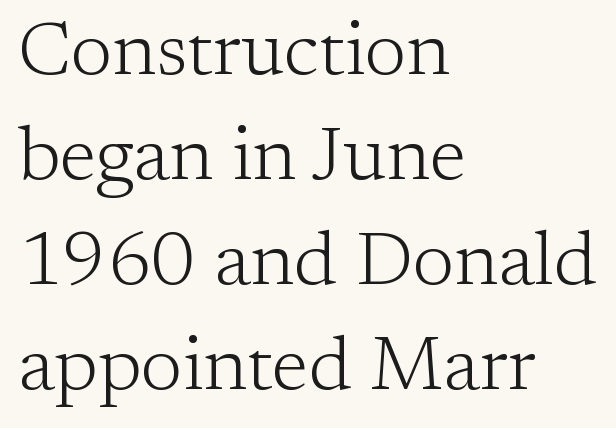
The image shows 76 px light serif type, upright; set left-aligned, normal line spacing (1.38x), normal letter spacing, not underlined; low stroke contrast and a medium x-height.
